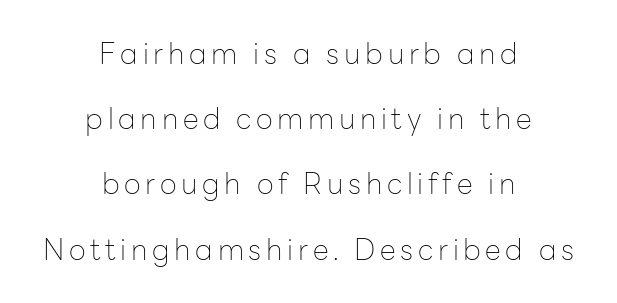
Q: Is the text bold? A: No.
Q: Is the text italic (slanted)? A: No, it is upright.
Q: Is the typeface a serif or a sans-serif typeface? A: Sans-serif.
Q: Is the text underlined? A: No.
Q: How is the paragraph aligned? A: Centered.
Q: Is the spacing between lines tight, normal or loose? A: Loose.
Q: Width (condensed, normal, or wide)? A: Normal.
Q: Stroke contrast? A: Low.
Q: x-height? A: Medium.
Q: Monospaced? A: No.
